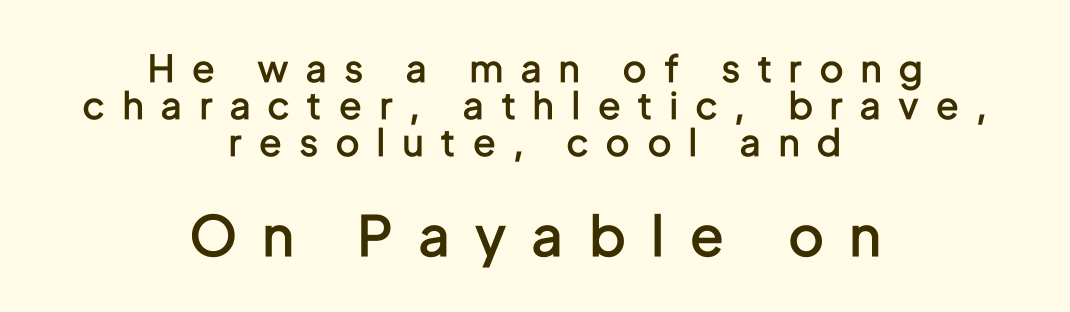
Q: Is the text bold? A: Semi-bold.
Q: Is the text italic (slanted)? A: No, it is upright.
Q: Is the typeface a serif or a sans-serif typeface? A: Sans-serif.
Q: Is the text underlined? A: No.
Q: How is the paragraph aligned? A: Centered.
Q: Is the spacing between letters normal or unusually wide? A: Unusually wide.
Q: Is the spacing between lines tight, normal or loose? A: Tight.
Q: Which block of text is set in a larger size, the first (top) or the second (bottom)? A: The second (bottom) one.
Q: Width (condensed, normal, or wide)? A: Condensed.
Q: Stroke contrast? A: Low.
Q: x-height? A: Medium.
Q: Monospaced? A: No.
